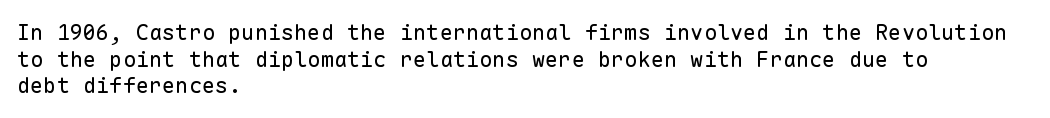
{"italic": "no", "bold": "no", "underline": "no", "align": "left", "line_spacing_ratio": 1.21, "letter_spacing": "normal", "letter_spacing_em": 0.0, "glyph_px": 22}
